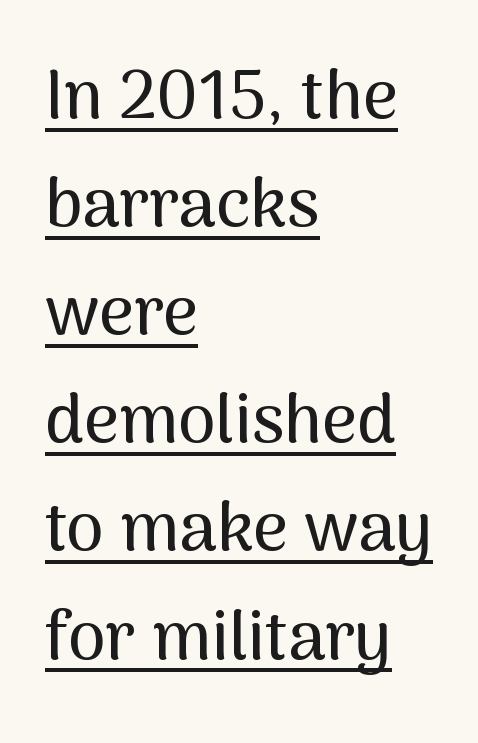
You could not count columns in this text — the font is proportionally spaced. Typeset ragged right — the left edge is the straight one. Each line of the rendering has a horizontal stroke beneath the glyphs. The gaps between neighbouring characters are ordinary and unremarkable. Successive baselines arrive at the customary interval. Observe the absence of serifs on each vertical stroke in this sample.
